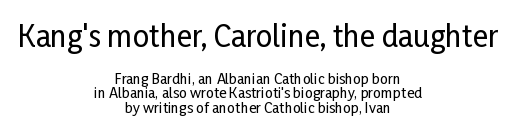
The lettering stays uniformly vertical, giving the passage a roman look. You could call the tracking neutral — neither tight nor loose. This is sans-serif lettering, the kind often seen on screens and signage. The face used here appears at its bigger size in the upper chunk. The rag falls on both sides of this text block equally. Whoever set this chose condensed vertical rhythm over breathing room.
